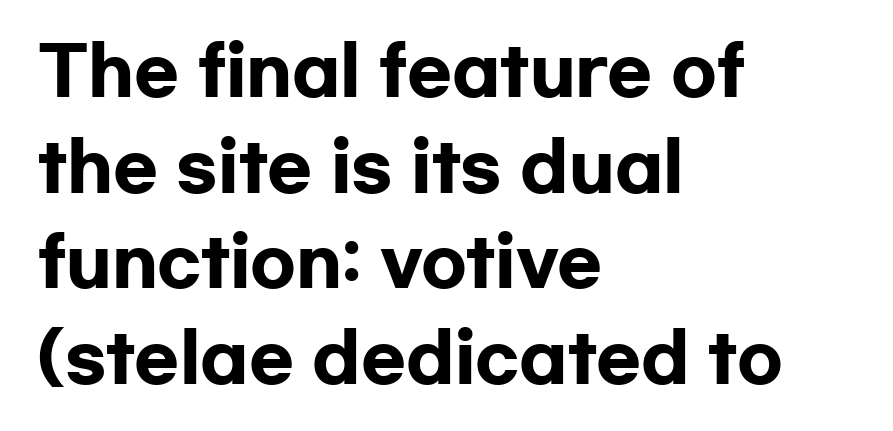
The string is rendered with underlining switched off. The letters are bold, with thick, heavy strokes. Every row of glyphs begins at an identical x-position on the left. Look at the tracking — it's just the regular setting, nothing added. Each letter's strokes conclude bluntly, with no projecting serifs. The lettering stays uniformly vertical, giving the passage a roman look.
